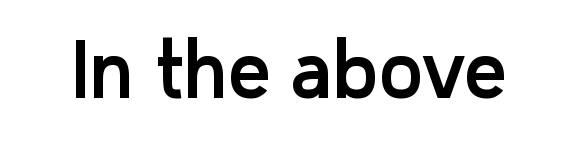
Q: Is the text italic (slanted)? A: No, it is upright.
Q: Is the typeface a serif or a sans-serif typeface? A: Sans-serif.
Q: Is the text underlined? A: No.
Q: Is the spacing between letters normal or unusually wide? A: Normal.
Q: Width (condensed, normal, or wide)? A: Normal.
Q: Stroke contrast? A: Low.
Q: x-height? A: Medium.
Q: Monospaced? A: No.
